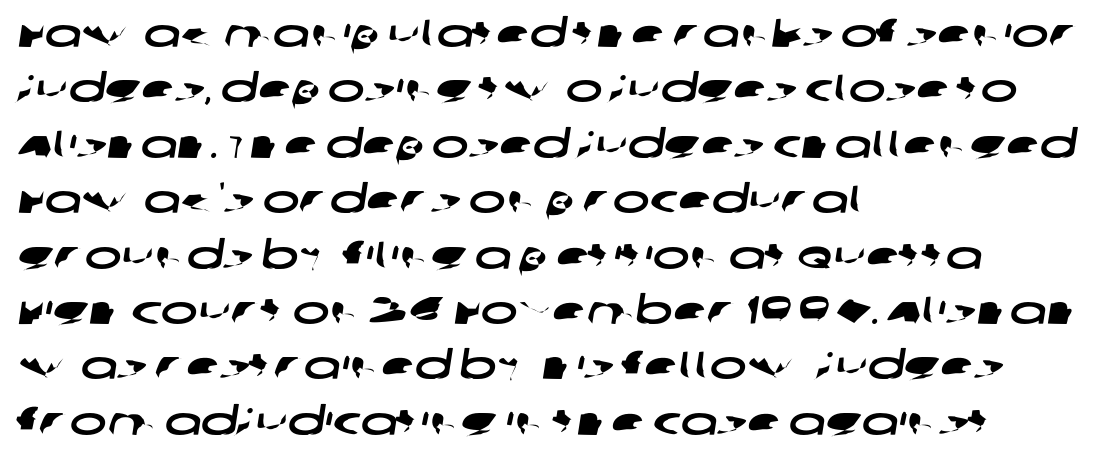
Q: Is the typeface a serif or a sans-serif typeface? A: Sans-serif.
Q: Is the text underlined? A: No.
Q: How is the paragraph aligned? A: Left-aligned.
Q: Is the spacing between letters normal or unusually wide? A: Normal.
Q: Is the spacing between lines tight, normal or loose? A: Normal.
Q: Width (condensed, normal, or wide)? A: Wide.
Q: Stroke contrast? A: Low.
Q: x-height? A: Large.
Q: Monospaced? A: No.
